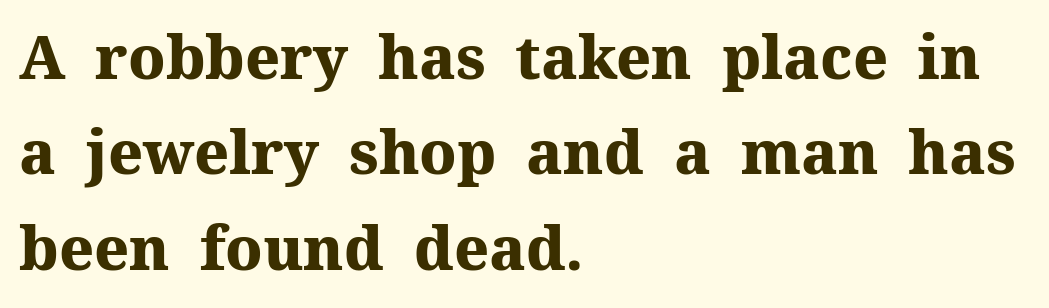
{"serif": "yes", "italic": "no", "bold": "yes", "weight": "heavy", "width": "normal", "stroke_contrast": "medium", "x_height": "medium", "monospaced": "no", "underline": "no", "align": "left", "line_spacing": "normal", "line_spacing_ratio": 1.59, "letter_spacing": "normal", "letter_spacing_em": 0.0, "glyph_px": 60}
